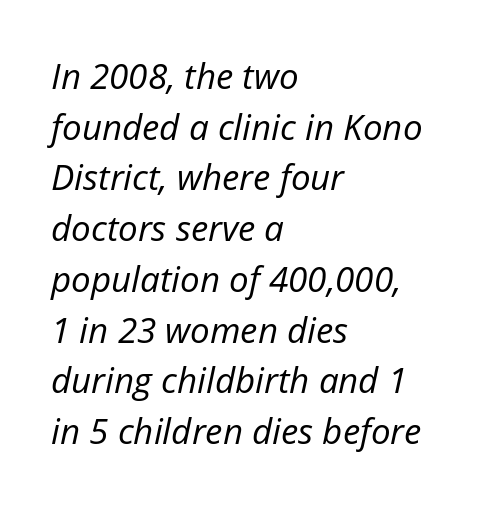
The image shows 35 px regular-weight type, italic (leaning right); set left-aligned, normal line spacing (1.45x), normal letter spacing, not underlined; low stroke contrast and a medium x-height.
